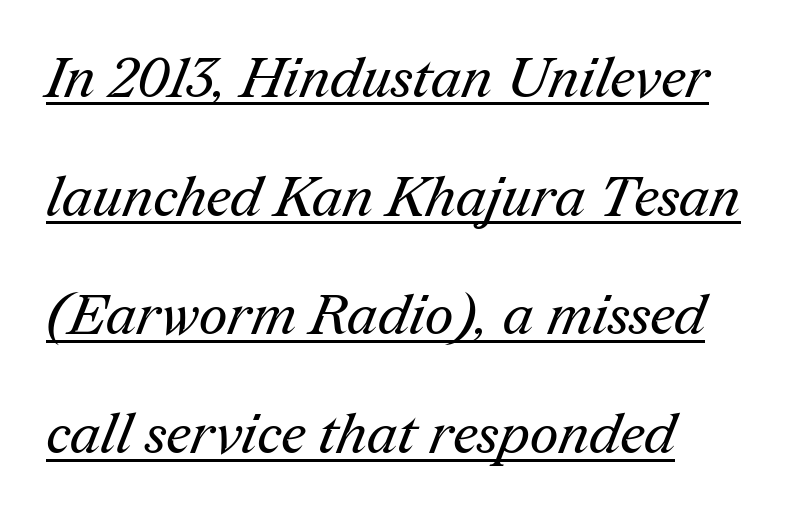
Q: Is the text bold? A: No.
Q: Is the typeface a serif or a sans-serif typeface? A: Serif.
Q: Is the text underlined? A: Yes.
Q: How is the paragraph aligned? A: Left-aligned.
Q: Is the spacing between letters normal or unusually wide? A: Normal.
Q: Is the spacing between lines tight, normal or loose? A: Loose.
Q: Width (condensed, normal, or wide)? A: Normal.
Q: Stroke contrast? A: Medium.
Q: x-height? A: Medium.
Q: Monospaced? A: No.
